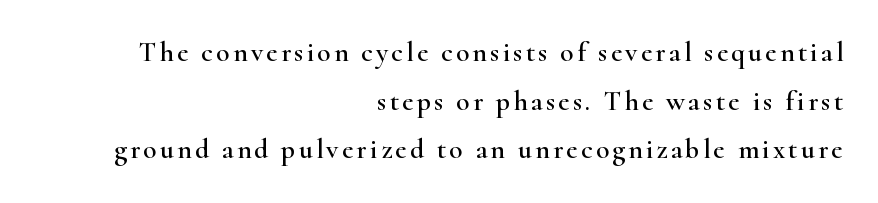
Vertical strokes here are truly vertical. Leftover space on each line is placed entirely before the opening word. The glyphs in this specimen are seriffed. The foot of each line stays bare and open.
